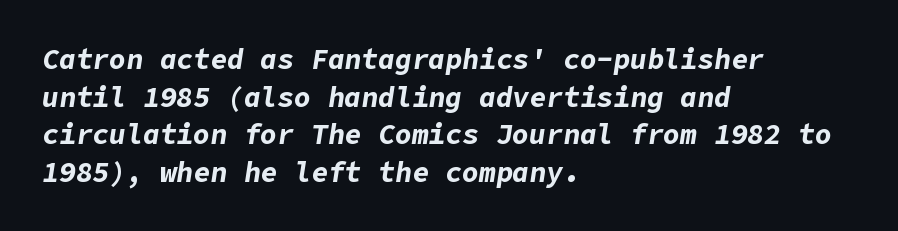
Q: Is the text bold? A: Yes.
Q: Is the text italic (slanted)? A: Yes, it leans right by about 9 degrees.
Q: Is the text underlined? A: No.
Q: How is the paragraph aligned? A: Left-aligned.
Q: Is the spacing between letters normal or unusually wide? A: Normal.
Q: Is the spacing between lines tight, normal or loose? A: Normal.
Q: Width (condensed, normal, or wide)? A: Normal.
Q: Stroke contrast? A: Low.
Q: x-height? A: Medium.
